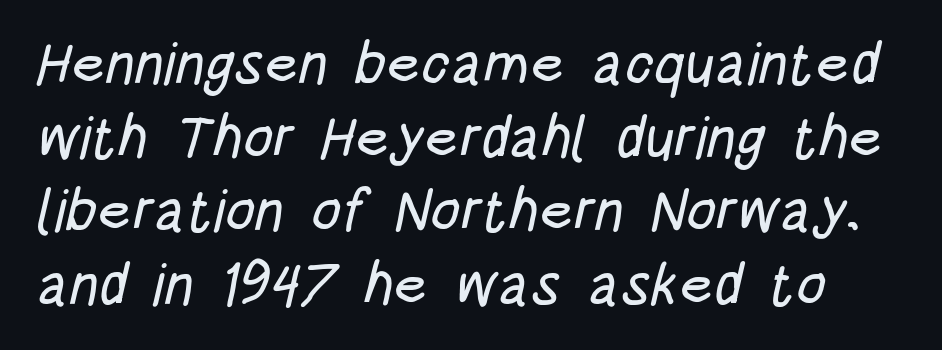
Q: Is the typeface a serif or a sans-serif typeface? A: Sans-serif.
Q: Is the text underlined? A: No.
Q: Is the spacing between letters normal or unusually wide? A: Normal.
Q: Is the spacing between lines tight, normal or loose? A: Normal.
Q: Width (condensed, normal, or wide)? A: Condensed.
Q: Stroke contrast? A: Low.
Q: x-height? A: Large.
Q: Monospaced? A: No.
